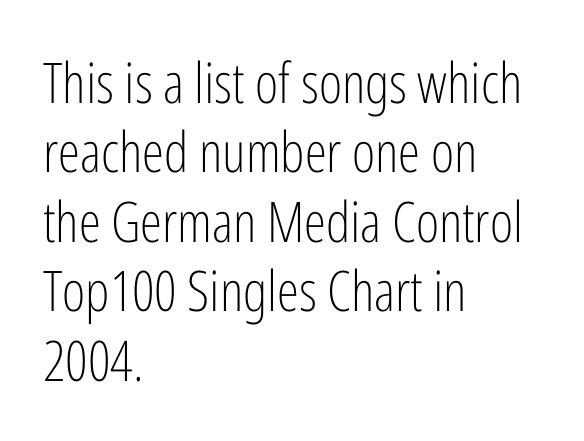
Line beginnings align vertically; line endings do not. In terms of letterform style, serifs are entirely absent. Here the designer chose a conventional face with non-uniform glyph widths. Letters rest on an invisible, unmarked baseline.
